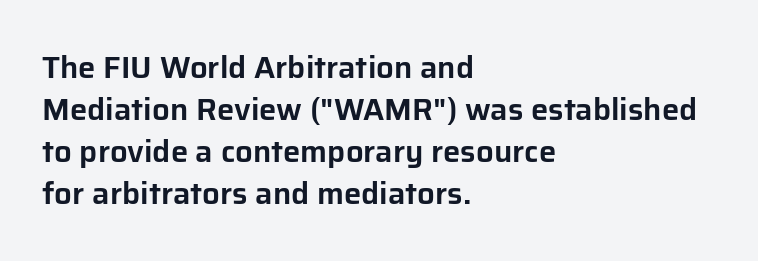
{"serif": "no", "italic": "no", "width": "normal", "stroke_contrast": "low", "x_height": "medium", "monospaced": "no", "underline": "no", "align": "left", "line_spacing": "normal", "line_spacing_ratio": 1.36, "letter_spacing": "normal", "letter_spacing_em": 0.0, "glyph_px": 31}
